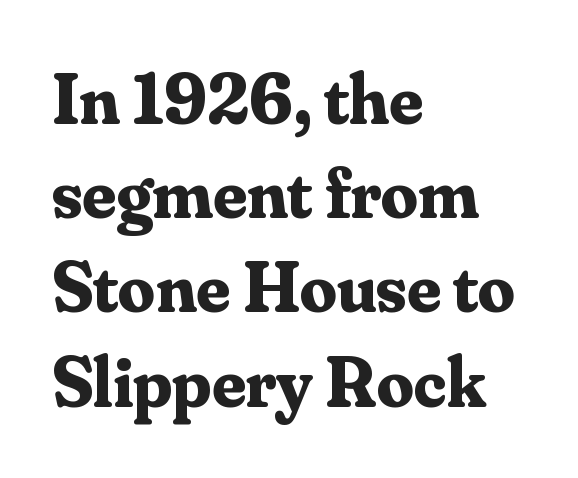
{"serif": "yes", "italic": "no", "bold": "yes", "weight": "bold", "width": "normal", "stroke_contrast": "medium", "x_height": "small", "monospaced": "no", "underline": "no", "align": "left", "line_spacing": "normal", "line_spacing_ratio": 1.29, "letter_spacing": "normal", "letter_spacing_em": 0.0, "glyph_px": 73}
